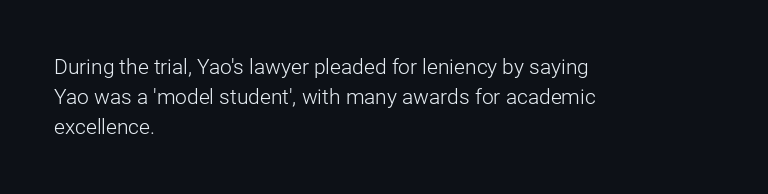
Quick note: interline space is typical. Nothing unusual about the tracking: characters are spaced as the font intends. Unmarked baselines from the first word to the last. No italicization has been applied; the sample stays upright.
